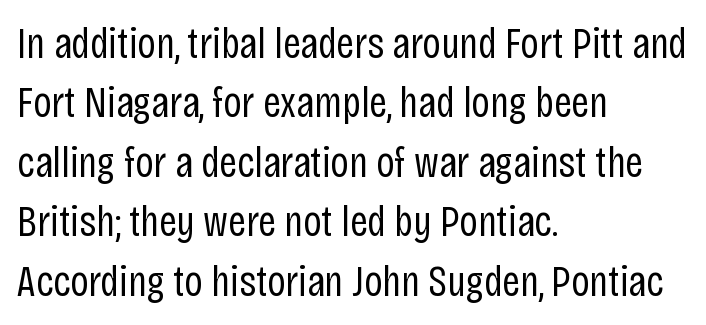
{"serif": "no", "italic": "no", "bold": "no", "weight": "regular", "width": "condensed", "stroke_contrast": "low", "x_height": "large", "monospaced": "no", "underline": "no", "align": "left", "line_spacing": "normal", "line_spacing_ratio": 1.35, "letter_spacing": "normal", "letter_spacing_em": 0.0, "glyph_px": 44}
